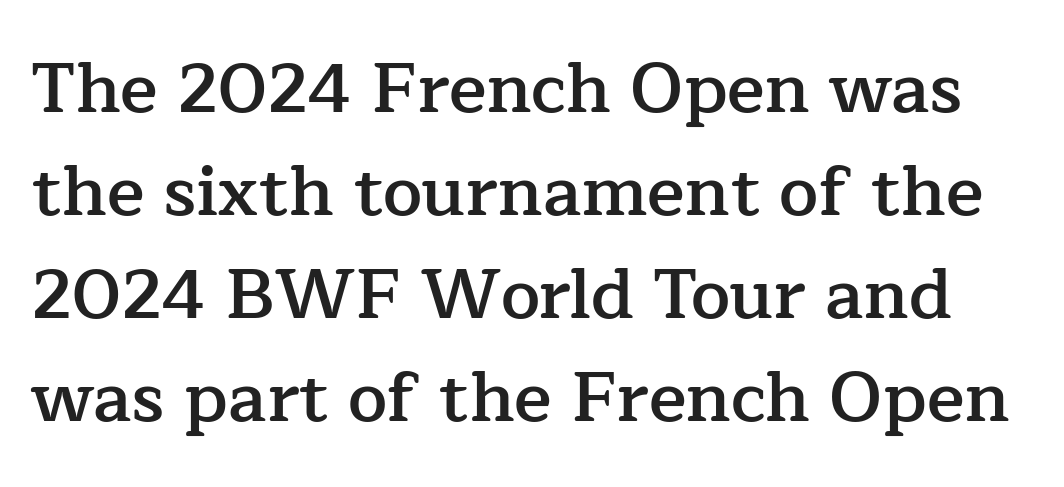
{"serif": "yes", "italic": "no", "bold": "semi", "weight": "semibold", "width": "normal", "stroke_contrast": "low", "x_height": "medium", "monospaced": "no", "underline": "no", "line_spacing": "normal", "line_spacing_ratio": 1.47, "letter_spacing": "normal", "letter_spacing_em": 0.0, "glyph_px": 70}
